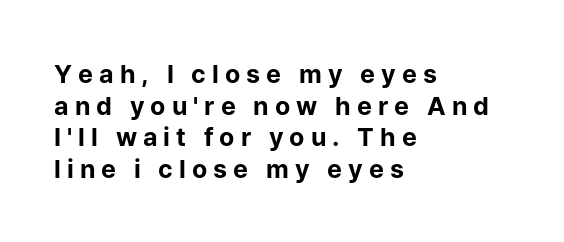
{"italic": "no", "bold": "yes", "underline": "no", "align": "left", "line_spacing": "normal", "line_spacing_ratio": 1.27, "letter_spacing": "wide", "letter_spacing_em": 0.24, "glyph_px": 25}
